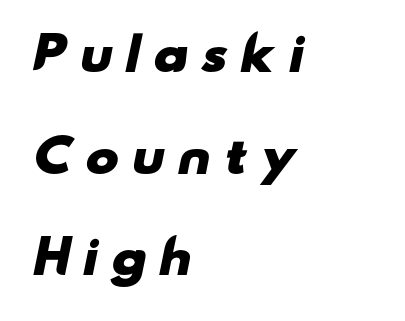
Q: Is the text bold? A: Yes.
Q: Is the typeface a serif or a sans-serif typeface? A: Sans-serif.
Q: Is the text underlined? A: No.
Q: How is the paragraph aligned? A: Left-aligned.
Q: Is the spacing between letters normal or unusually wide? A: Unusually wide.
Q: Is the spacing between lines tight, normal or loose? A: Loose.
Q: Width (condensed, normal, or wide)? A: Wide.
Q: Stroke contrast? A: Low.
Q: x-height? A: Small.
Q: Monospaced? A: No.
